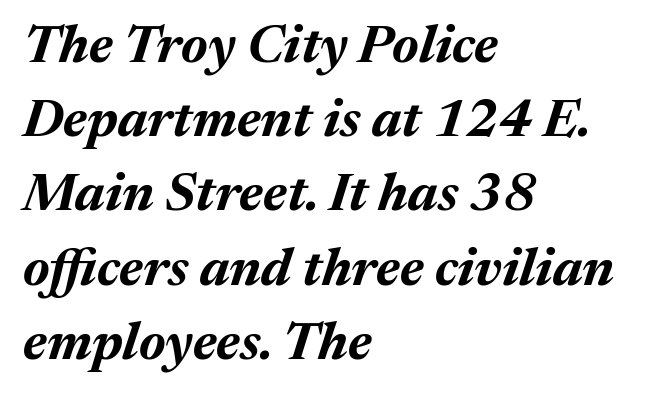
The image shows 53 px bold type, italic (leaning right); set left-aligned, normal line spacing (1.4x), normal letter spacing, not underlined; medium stroke contrast and a medium x-height.
